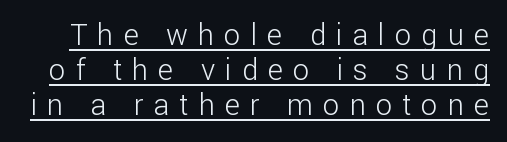
Q: Is the text bold? A: No.
Q: Is the text italic (slanted)? A: No, it is upright.
Q: Is the typeface a serif or a sans-serif typeface? A: Sans-serif.
Q: Is the text underlined? A: Yes.
Q: Is the spacing between letters normal or unusually wide? A: Unusually wide.
Q: Width (condensed, normal, or wide)? A: Normal.
Q: Stroke contrast? A: Low.
Q: x-height? A: Medium.
Q: Monospaced? A: No.
